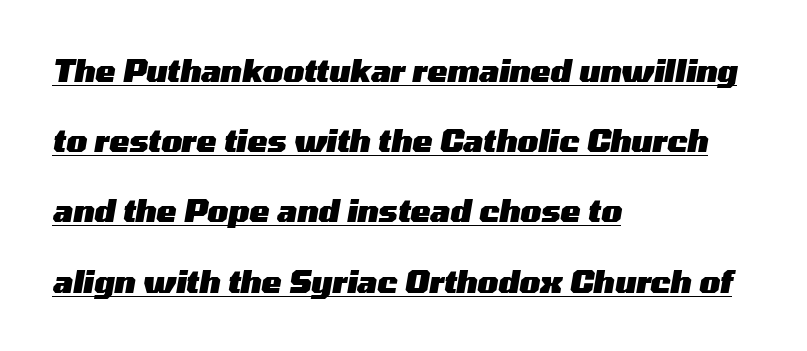
One glance says open: line gaps are wider than usual. Thick stems and heavy bowls — unmistakably bold. The glyphs look as if they've been sheared to an angle. Emphasis is given by a line drawn under the lettering.
